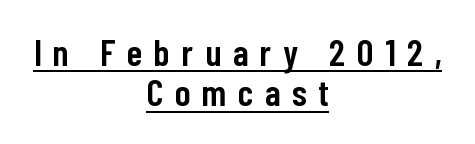
Q: Is the text bold? A: Semi-bold.
Q: Is the text italic (slanted)? A: No, it is upright.
Q: Is the typeface a serif or a sans-serif typeface? A: Sans-serif.
Q: Is the text underlined? A: Yes.
Q: How is the paragraph aligned? A: Centered.
Q: Is the spacing between letters normal or unusually wide? A: Unusually wide.
Q: Is the spacing between lines tight, normal or loose? A: Tight.
Q: Width (condensed, normal, or wide)? A: Condensed.
Q: Stroke contrast? A: Low.
Q: x-height? A: Medium.
Q: Monospaced? A: No.
